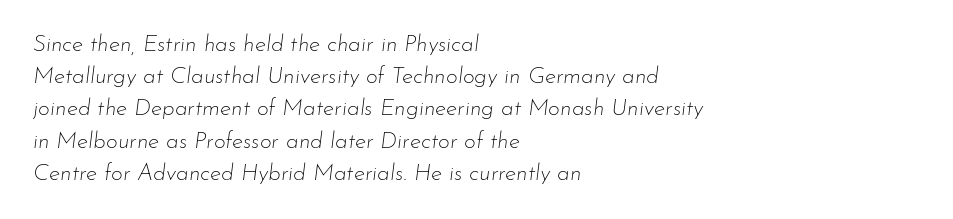
Q: Is the text bold? A: No.
Q: Is the text italic (slanted)? A: Yes, it leans right by about 7 degrees.
Q: Is the text underlined? A: No.
Q: How is the paragraph aligned? A: Left-aligned.
Q: Is the spacing between letters normal or unusually wide? A: Normal.
Q: Is the spacing between lines tight, normal or loose? A: Normal.
